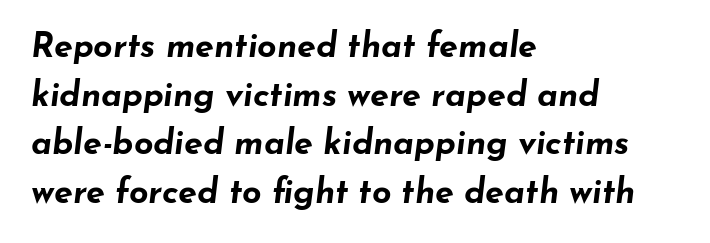
The image shows 34 px bold, wide type, italic (leaning right); set left-aligned, normal line spacing (1.43x), normal letter spacing, not underlined; low stroke contrast and a small x-height.
